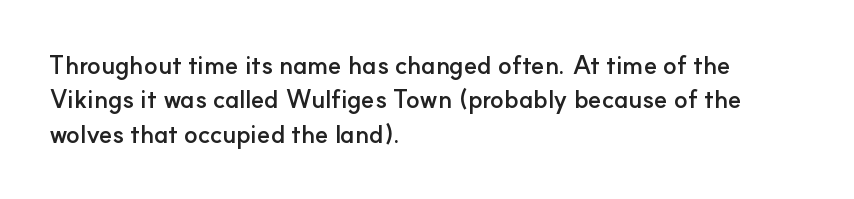
Q: Is the text bold? A: Yes.
Q: Is the text italic (slanted)? A: No, it is upright.
Q: Is the text underlined? A: No.
Q: How is the paragraph aligned? A: Left-aligned.
Q: Is the spacing between letters normal or unusually wide? A: Normal.
Q: Is the spacing between lines tight, normal or loose? A: Normal.
